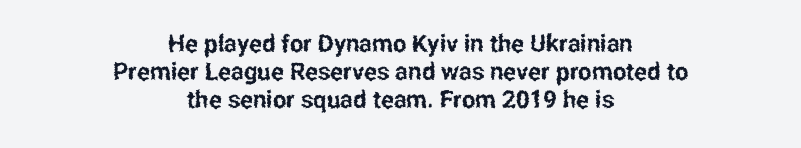
{"italic": "no", "underline": "no", "align": "center", "line_spacing_ratio": 1.16, "letter_spacing": "normal", "letter_spacing_em": 0.0, "glyph_px": 24}
